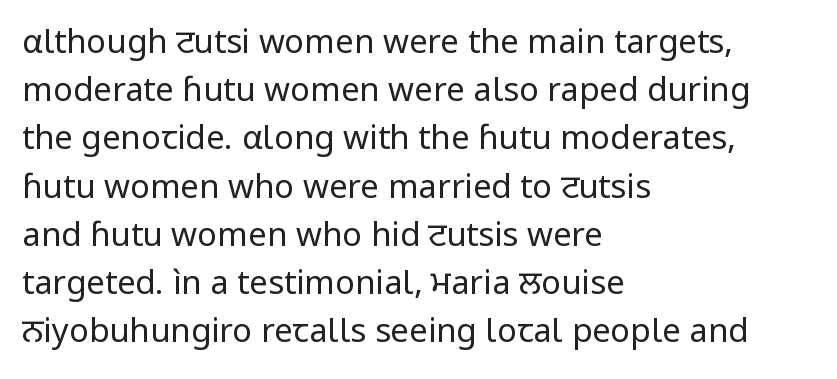
The weight would be labelled regular, book, light, or lighter still. The passage shown has conventional tracking throughout. Unmarked baselines from the first word to the last. Students, observe: this is what conventionally led text looks like. Do the characters align in a grid? No, the font is proportional.
